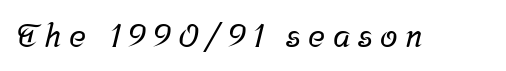
{"width": "normal", "stroke_contrast": "low", "x_height": "medium", "monospaced": "no", "underline": "no", "letter_spacing": "wide", "letter_spacing_em": 0.23, "glyph_px": 32}
